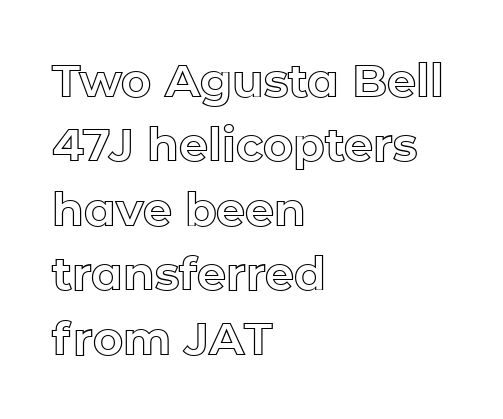
Line beginnings align vertically; line endings do not. Decoration check: the copy has no underline. Students, observe: this is what conventionally led text looks like. If you drew a line through each stem, it would be perfectly vertical.
